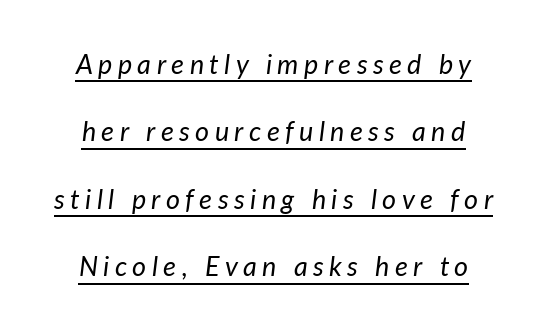
The image shows 27 px text type, italic (leaning right); set loose line spacing (2.5x), unusually wide letter spacing (+0.2 em), underlined.
